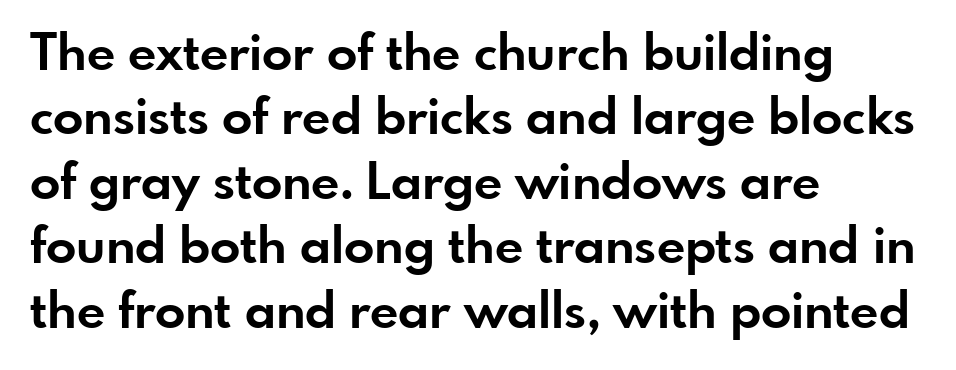
{"serif": "no", "italic": "no", "bold": "yes", "weight": "bold", "width": "normal", "stroke_contrast": "low", "x_height": "small", "monospaced": "no", "underline": "no", "align": "left", "line_spacing": "normal", "line_spacing_ratio": 1.29, "letter_spacing": "normal", "letter_spacing_em": 0.0, "glyph_px": 50}
